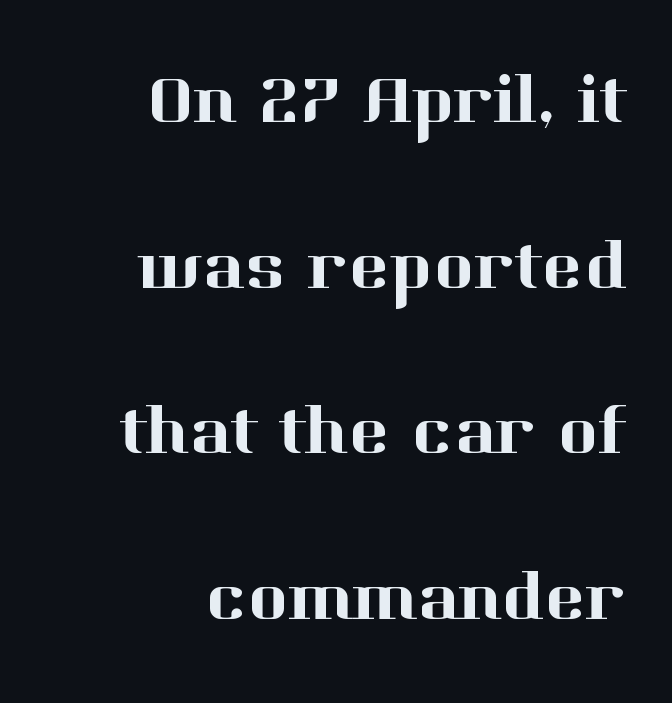
The image shows 69 px serif type, upright; set right-aligned, loose line spacing (2.4x), normal letter spacing, not underlined; high stroke contrast and a medium x-height.
